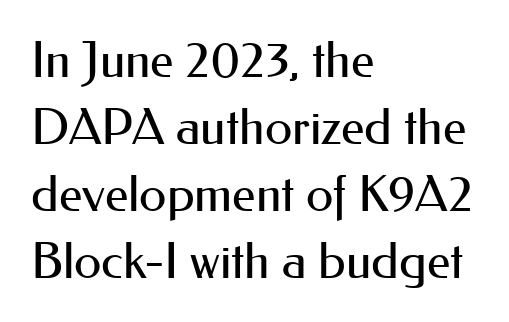
Has an underline been added? It has not. Inter-character spacing is left at the font's built-in metrics. Stems here are at most as thick as an everyday book face. Is the block centered? No — it sits flush against the left margin. You can tell it's not italic because the verticals are truly vertical.
